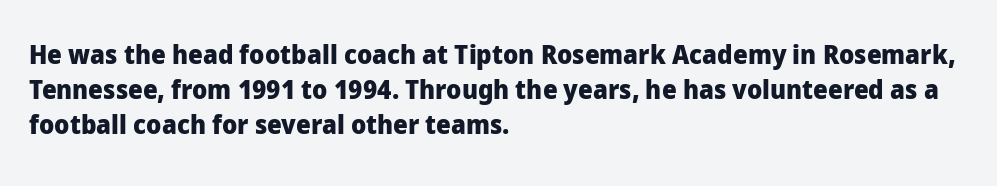
The image shows 26 px bold type, upright; set left-aligned, normal line spacing (1.34x), normal letter spacing, not underlined.
